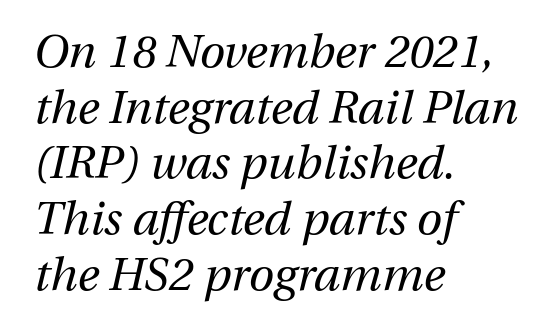
The image shows 46 px regular-weight type, italic (leaning right); set left-aligned, line spacing 1.21x, normal letter spacing, not underlined; medium stroke contrast and a medium x-height.
